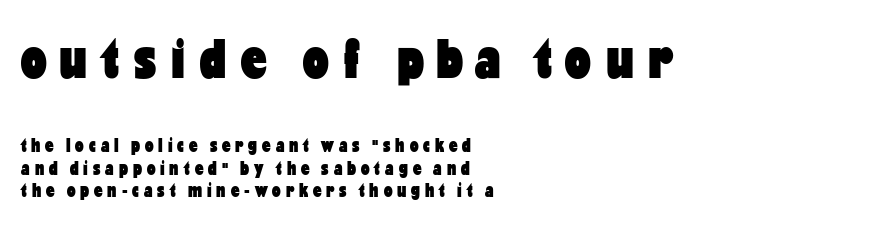
The image shows 57 px heavy, condensed sans-serif type, upright; set left-aligned, line spacing 1.17x, unusually wide letter spacing (+0.26 em), not underlined; the first (top) block is 3.0x larger; low stroke contrast and a medium x-height.
